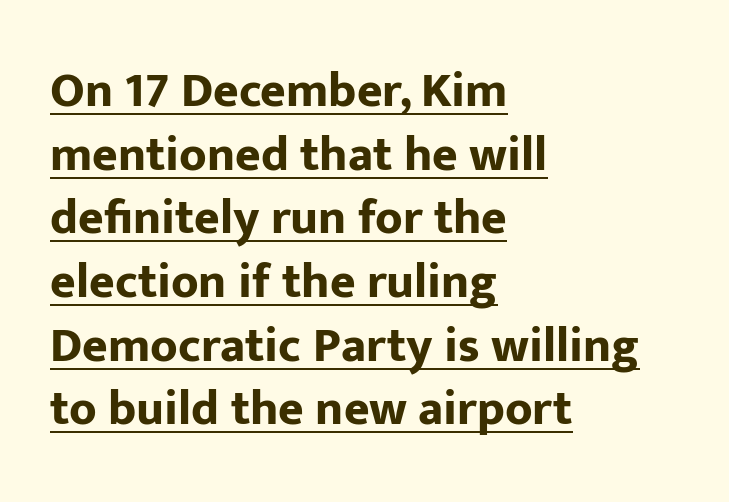
{"serif": "no", "italic": "no", "bold": "yes", "weight": "bold", "width": "normal", "stroke_contrast": "low", "x_height": "medium", "monospaced": "no", "underline": "yes", "align": "left", "line_spacing": "normal", "line_spacing_ratio": 1.3, "letter_spacing": "normal", "letter_spacing_em": 0.0, "glyph_px": 49}
